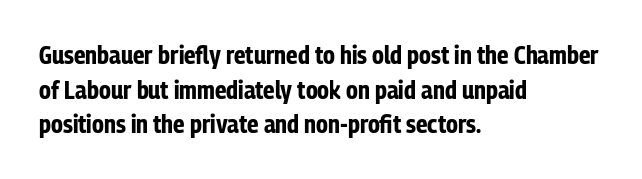
{"italic": "no", "bold": "yes", "underline": "no", "align": "left", "line_spacing": "normal", "line_spacing_ratio": 1.39, "letter_spacing": "normal", "letter_spacing_em": 0.0, "glyph_px": 25}
